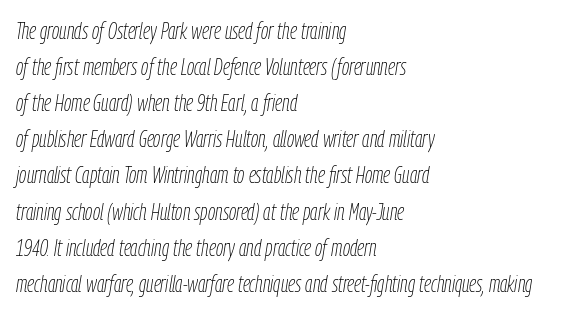
Q: Is the text bold? A: No.
Q: Is the text italic (slanted)? A: Yes, it leans right by about 9 degrees.
Q: Is the text underlined? A: No.
Q: How is the paragraph aligned? A: Left-aligned.
Q: Is the spacing between letters normal or unusually wide? A: Normal.
Q: Is the spacing between lines tight, normal or loose? A: Normal.
